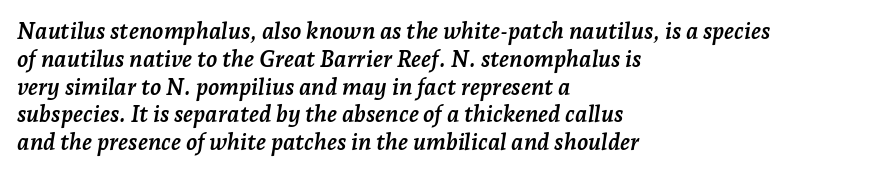
{"italic": "yes", "lean": "right", "slant_degrees": 7, "bold": "yes", "underline": "no", "align": "left", "line_spacing_ratio": 1.21, "letter_spacing": "normal", "letter_spacing_em": 0.0, "glyph_px": 23}
